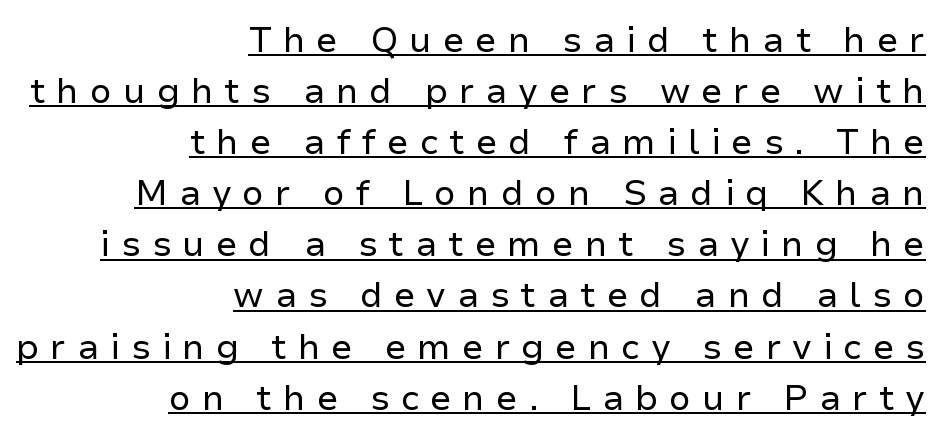
Q: Is the text bold? A: No.
Q: Is the text italic (slanted)? A: No, it is upright.
Q: Is the typeface a serif or a sans-serif typeface? A: Sans-serif.
Q: Is the text underlined? A: Yes.
Q: How is the paragraph aligned? A: Right-aligned.
Q: Is the spacing between letters normal or unusually wide? A: Unusually wide.
Q: Is the spacing between lines tight, normal or loose? A: Normal.
Q: Width (condensed, normal, or wide)? A: Normal.
Q: Stroke contrast? A: Low.
Q: x-height? A: Medium.
Q: Monospaced? A: No.
